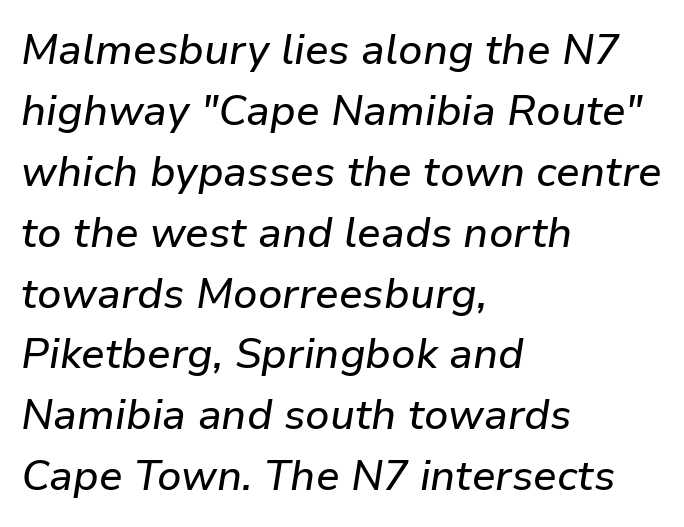
The face used here is rendered with its standard letterfit. The space beneath each line is pristine and unruled. If you drew a ruler down the left edge, every line would touch it. Slant detected: the letters are inclined. Do the characters align in a grid? No, the font is proportional.
